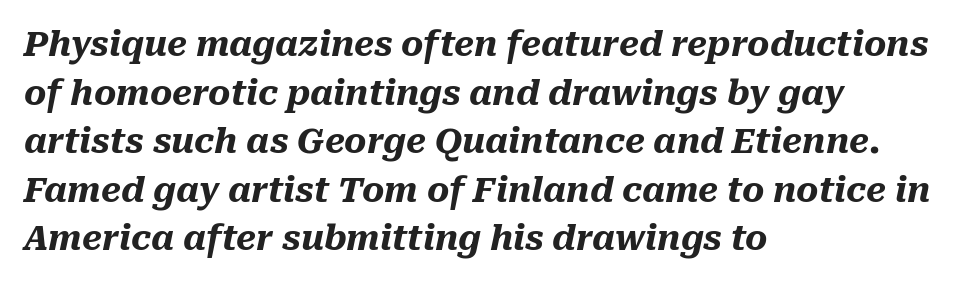
{"italic": "yes", "lean": "right", "slant_degrees": 10, "bold": "yes", "weight": "heavy", "width": "normal", "stroke_contrast": "medium", "x_height": "medium", "monospaced": "no", "underline": "no", "align": "left", "line_spacing": "normal", "line_spacing_ratio": 1.43, "letter_spacing": "normal", "letter_spacing_em": 0.0, "glyph_px": 34}
